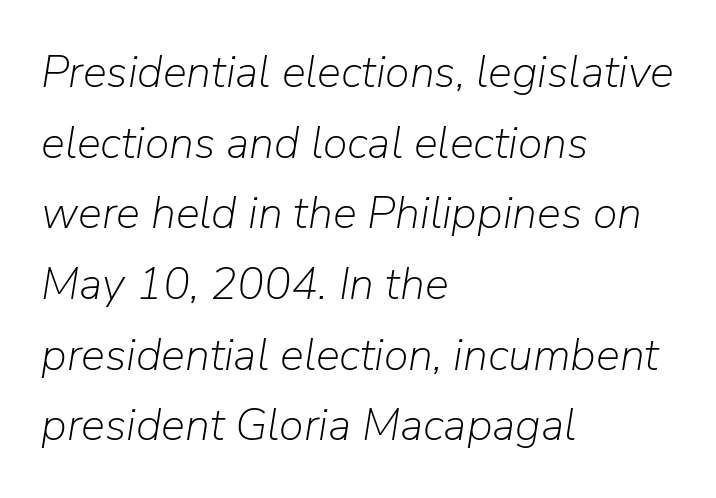
The image shows 45 px light type, italic (leaning right); set left-aligned, normal line spacing (1.57x), normal letter spacing, not underlined; low stroke contrast and a medium x-height.
